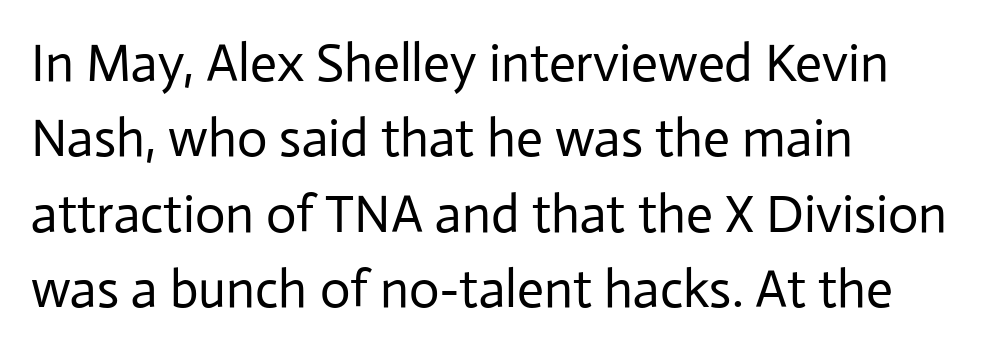
Is this a fixed-width face? No — the glyphs have proportional, varying widths. A typesetter would call this zero additional tracking. Nothing sits at the stroke ends, so this counts as sans-serif. The leading is moderate, giving the passage an even texture.
